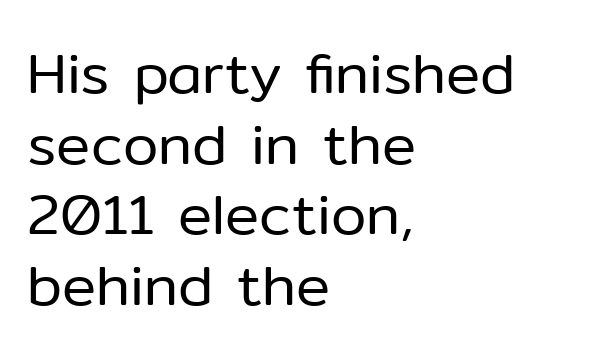
Stroke thickness stays within the range of a standard reading face or lighter. The lines in this sample share a left origin and differ only in where they stop. Words appear dense and cohesive because spacing is normal. The face used here is proportionally spaced, like ordinary book or web type. Grotesque or geometric, the face here clearly has no serifs.
